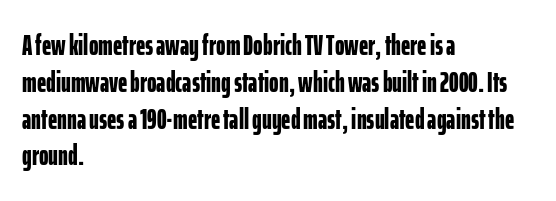
{"serif": "no", "italic": "no", "bold": "yes", "weight": "bold", "width": "condensed", "stroke_contrast": "low", "x_height": "medium", "monospaced": "no", "underline": "no", "align": "left", "line_spacing": "normal", "line_spacing_ratio": 1.27, "letter_spacing": "normal", "letter_spacing_em": 0.0, "glyph_px": 29}
